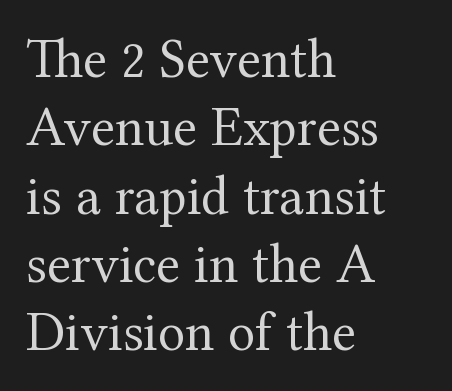
The image shows 56 px regular-weight serif type, upright; set left-aligned, line spacing 1.22x, normal letter spacing, not underlined; medium stroke contrast and a medium x-height.
